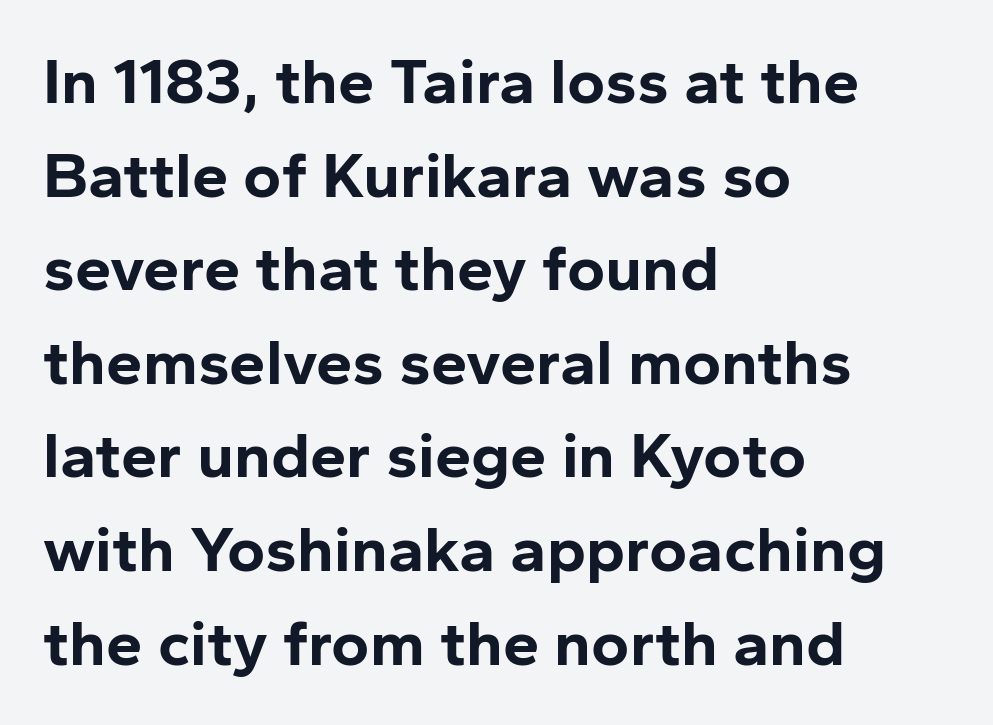
The image shows 65 px bold sans-serif type, upright; set left-aligned, normal line spacing (1.44x), normal letter spacing, not underlined; low stroke contrast and a medium x-height.
